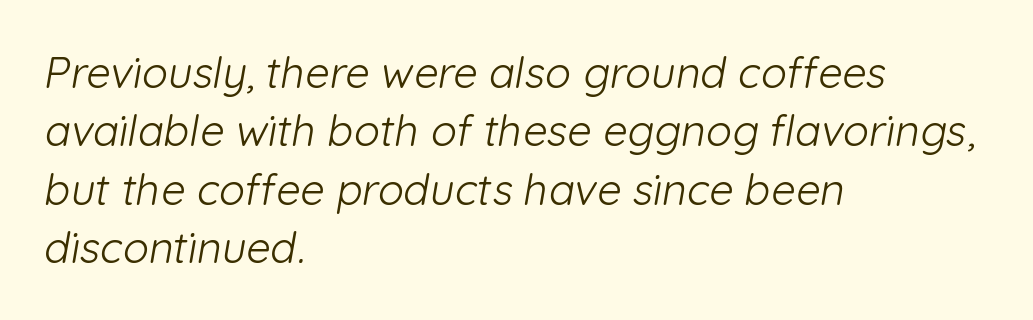
{"serif": "no", "bold": "no", "weight": "light", "width": "normal", "stroke_contrast": "low", "x_height": "medium", "monospaced": "no", "underline": "no", "align": "left", "line_spacing": "normal", "line_spacing_ratio": 1.36, "letter_spacing": "normal", "letter_spacing_em": 0.0, "glyph_px": 43}
